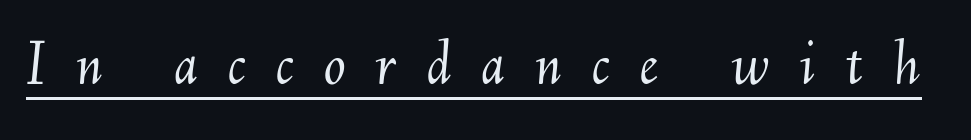
The image shows 65 px light type, italic (leaning right); set unusually wide letter spacing (+0.46 em), underlined; medium stroke contrast and a small x-height.
